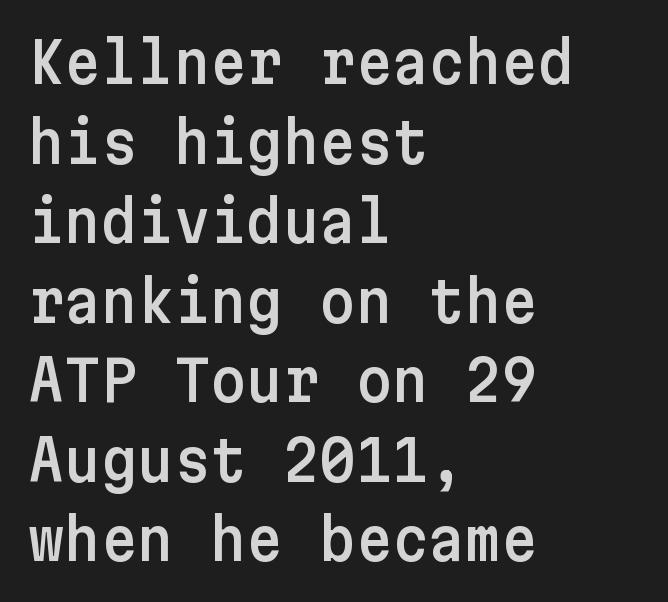
Q: Is the text italic (slanted)? A: No, it is upright.
Q: Is the typeface a serif or a sans-serif typeface? A: Sans-serif.
Q: Is the text underlined? A: No.
Q: How is the paragraph aligned? A: Left-aligned.
Q: Is the spacing between letters normal or unusually wide? A: Normal.
Q: Is the spacing between lines tight, normal or loose? A: Normal.
Q: Width (condensed, normal, or wide)? A: Normal.
Q: Stroke contrast? A: Low.
Q: x-height? A: Medium.
